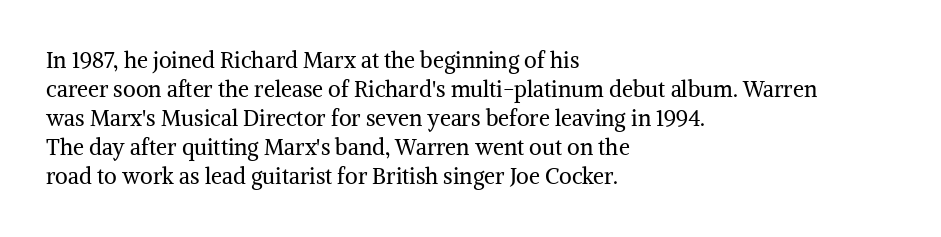
Tall strokes in this sample are plumb rather than angled. The passage shown has conventional tracking throughout. Every row of glyphs begins at an identical x-position on the left. A normal amount of white space separates one row of letters from the next. Type without underlining.
